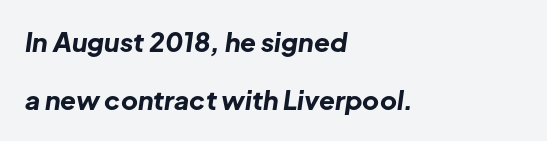
You'd pick this weight for a headline — it's a proper bold. Honestly, the rows look like they've been pulled way apart. Words appear dense and cohesive because spacing is normal. Looking at the ascenders, they clearly lean. The zone under the glyphs is completely vacant. The setting favours the left margin, as ordinary paragraphs usually do.
